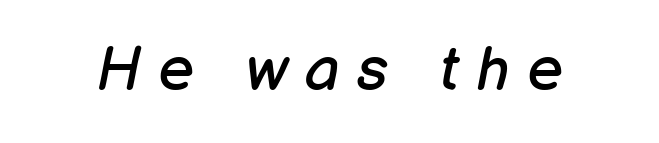
Q: Is the text bold? A: No.
Q: Is the text italic (slanted)? A: Yes, it leans right by about 12 degrees.
Q: Is the text underlined? A: No.
Q: Is the spacing between letters normal or unusually wide? A: Unusually wide.
Q: Width (condensed, normal, or wide)? A: Normal.
Q: Stroke contrast? A: Low.
Q: x-height? A: Medium.
Q: Monospaced? A: No.
